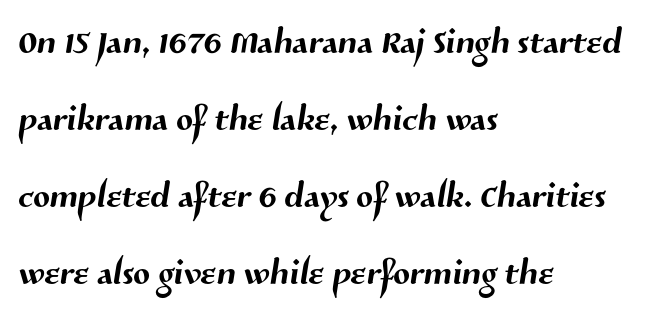
The rendering uses a moderate line-height, typical for paragraphs. Anything drawn beneath the words? Only blank space. Typographically, this falls in the sans-serif category. Looks like regular typesetting: each glyph gets only the width it needs.
